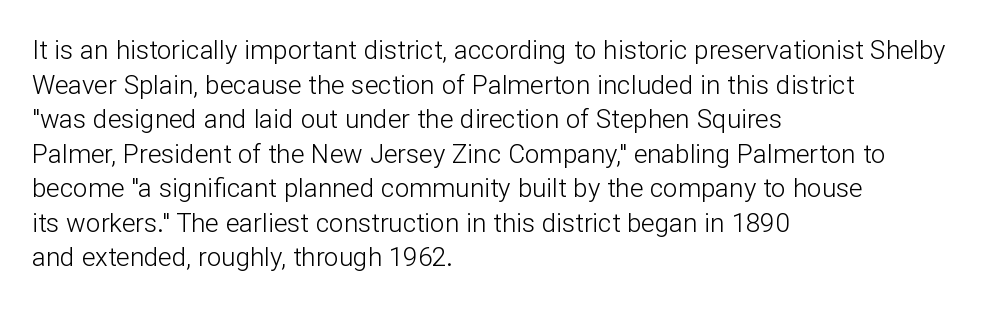
The image shows 26 px text type, upright; set left-aligned, normal line spacing (1.33x), normal letter spacing, not underlined.
